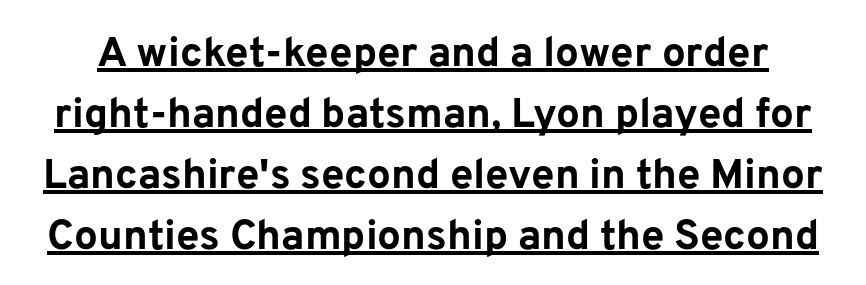
Q: Is the text bold? A: Yes.
Q: Is the text italic (slanted)? A: No, it is upright.
Q: Is the typeface a serif or a sans-serif typeface? A: Sans-serif.
Q: Is the text underlined? A: Yes.
Q: Is the spacing between letters normal or unusually wide? A: Normal.
Q: Is the spacing between lines tight, normal or loose? A: Normal.
Q: Width (condensed, normal, or wide)? A: Normal.
Q: Stroke contrast? A: Low.
Q: x-height? A: Medium.
Q: Monospaced? A: No.
